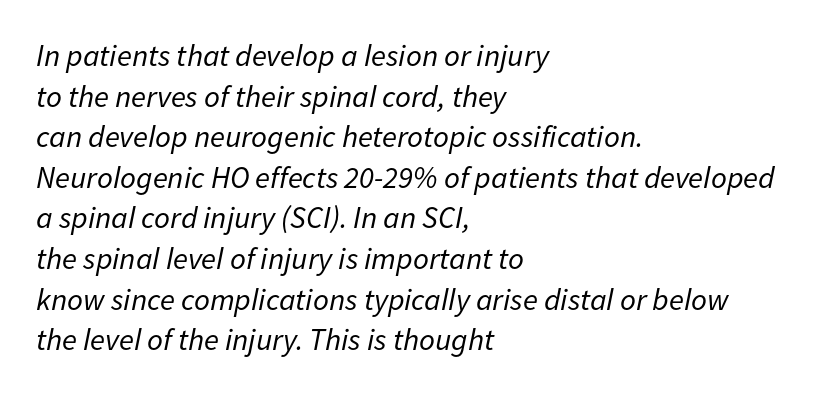
{"italic": "yes", "lean": "right", "slant_degrees": 11, "bold": "no", "weight": "regular", "width": "normal", "stroke_contrast": "low", "x_height": "medium", "monospaced": "no", "underline": "no", "align": "left", "line_spacing": "normal", "line_spacing_ratio": 1.31, "letter_spacing": "normal", "letter_spacing_em": 0.0, "glyph_px": 31}
